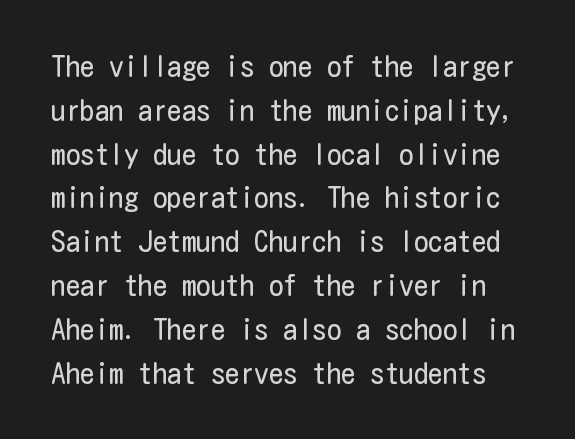
{"serif": "no", "italic": "no", "bold": "no", "weight": "regular", "width": "condensed", "stroke_contrast": "low", "x_height": "medium", "underline": "no", "line_spacing": "normal", "line_spacing_ratio": 1.51, "letter_spacing": "normal", "letter_spacing_em": 0.0, "glyph_px": 29}
